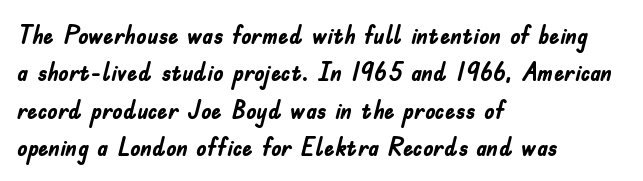
The image shows 26 px bold type; set left-aligned, normal line spacing (1.44x), normal letter spacing, not underlined.
